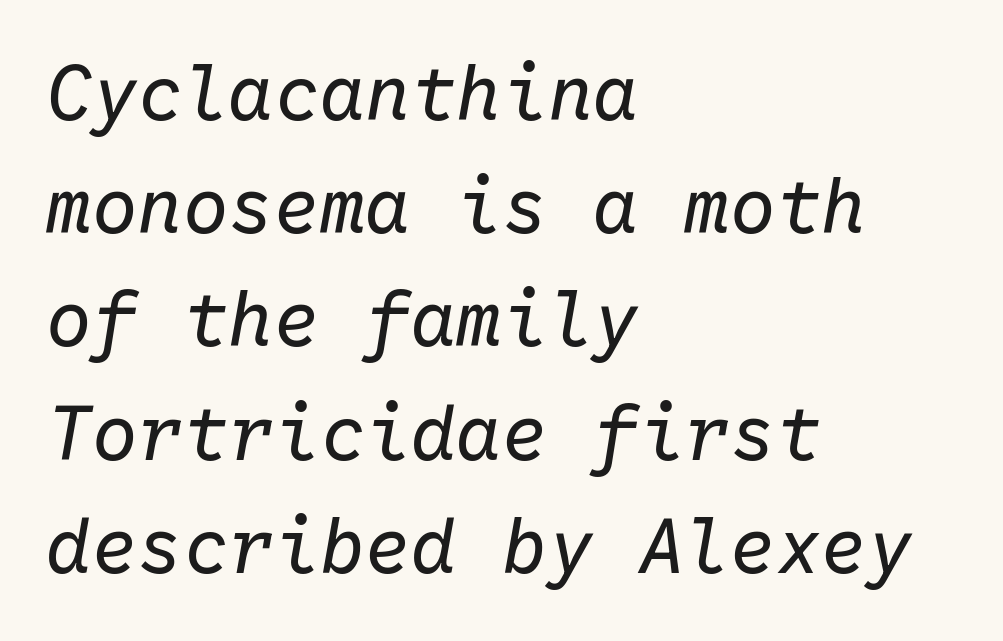
The image shows 76 px regular-weight type, italic (leaning right), monospaced; set left-aligned, normal line spacing (1.49x), normal letter spacing, not underlined; low stroke contrast and a medium x-height.
